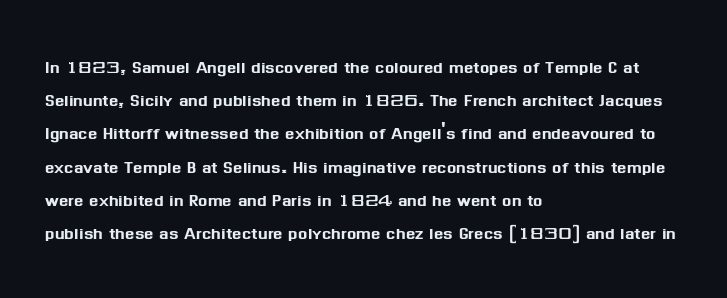
Q: Is the text italic (slanted)? A: No, it is upright.
Q: Is the text underlined? A: No.
Q: How is the paragraph aligned? A: Left-aligned.
Q: Is the spacing between letters normal or unusually wide? A: Normal.
Q: Is the spacing between lines tight, normal or loose? A: Normal.
